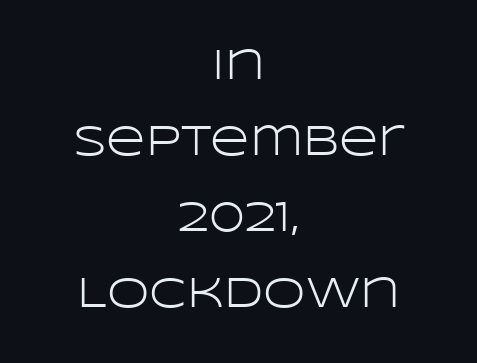
{"serif": "no", "italic": "no", "bold": "no", "weight": "light", "width": "wide", "stroke_contrast": "low", "x_height": "large", "monospaced": "no", "underline": "no", "align": "center", "line_spacing_ratio": 1.77, "letter_spacing": "normal", "letter_spacing_em": 0.0, "glyph_px": 43}
